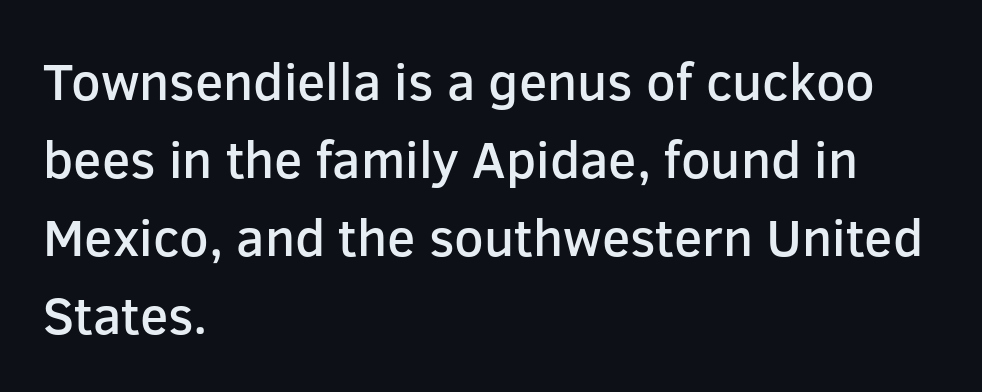
The image shows 52 px semibold sans-serif type, upright; set left-aligned, normal line spacing (1.5x), normal letter spacing, not underlined; low stroke contrast and a medium x-height.
